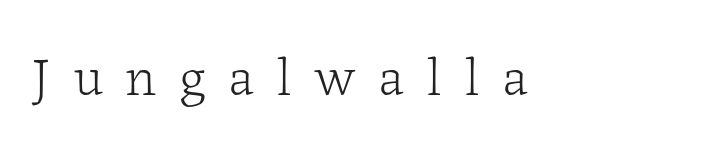
The face used here is proportionally spaced, like ordinary book or web type. Small tapered or slab feet sit at the stroke ends, so this counts as serif. No heavy texture on the line: the type isn't bold. Check under the words: just untouched page. Rendered with straight, roman letterforms. The letterforms stand isolated, each surrounded by extra space.
